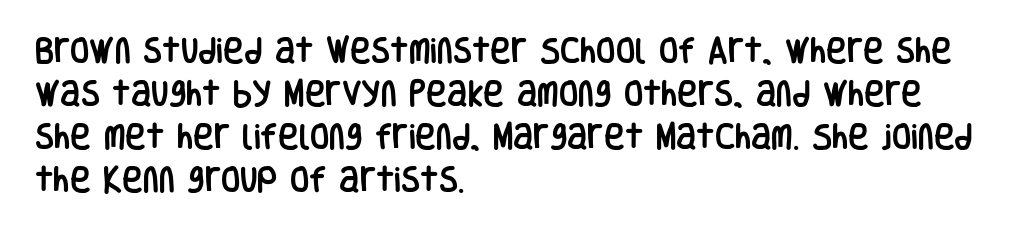
The image shows 28 px condensed sans-serif type, upright; set left-aligned, normal line spacing (1.54x), normal letter spacing, not underlined; low stroke contrast and a large x-height.
